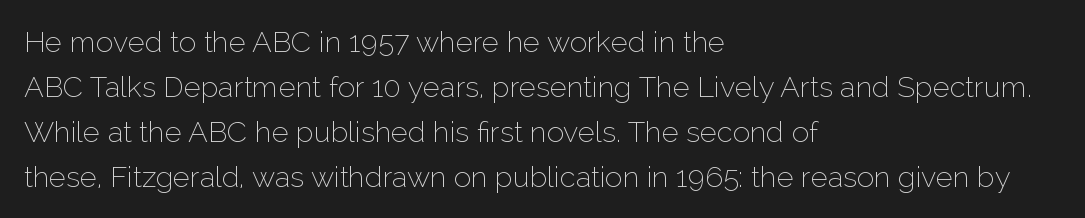
Q: Is the text bold? A: No.
Q: Is the text italic (slanted)? A: No, it is upright.
Q: Is the typeface a serif or a sans-serif typeface? A: Sans-serif.
Q: Is the text underlined? A: No.
Q: How is the paragraph aligned? A: Left-aligned.
Q: Is the spacing between letters normal or unusually wide? A: Normal.
Q: Is the spacing between lines tight, normal or loose? A: Normal.
Q: Width (condensed, normal, or wide)? A: Normal.
Q: Stroke contrast? A: Low.
Q: x-height? A: Medium.
Q: Monospaced? A: No.
